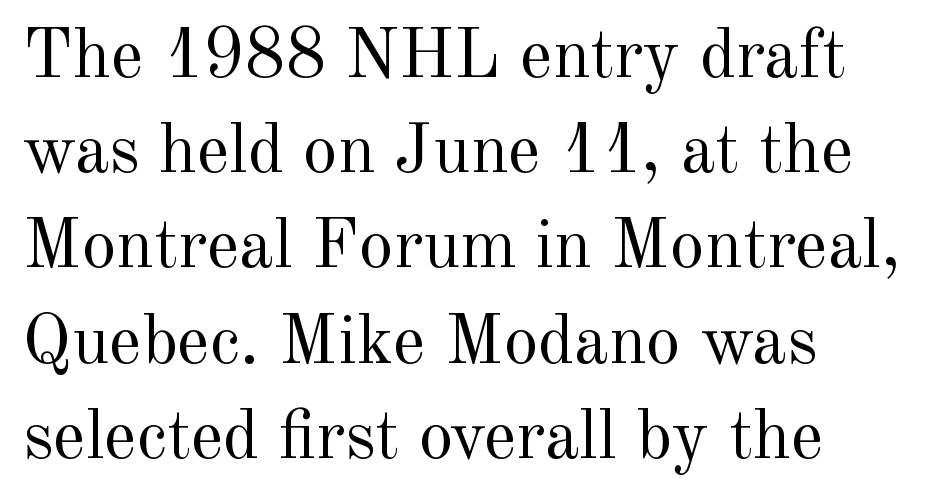
Q: Is the text bold? A: No.
Q: Is the text italic (slanted)? A: No, it is upright.
Q: Is the typeface a serif or a sans-serif typeface? A: Serif.
Q: Is the text underlined? A: No.
Q: How is the paragraph aligned? A: Left-aligned.
Q: Is the spacing between letters normal or unusually wide? A: Normal.
Q: Is the spacing between lines tight, normal or loose? A: Normal.
Q: Width (condensed, normal, or wide)? A: Normal.
Q: x-height? A: Small.
Q: Monospaced? A: No.
